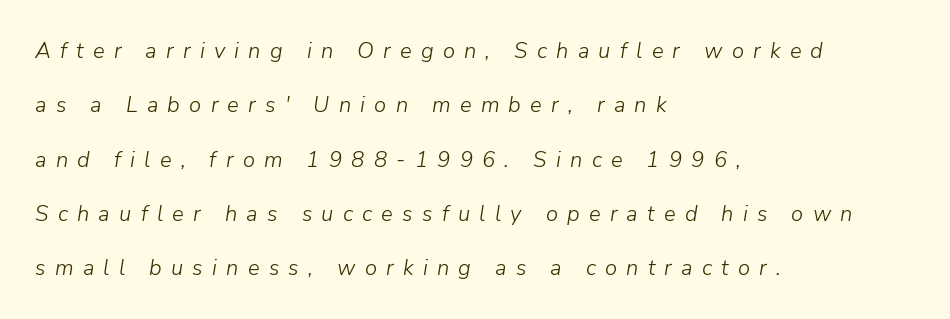
Q: Is the text bold? A: No.
Q: Is the text italic (slanted)? A: Yes, it leans right by about 9 degrees.
Q: Is the text underlined? A: No.
Q: How is the paragraph aligned? A: Left-aligned.
Q: Is the spacing between letters normal or unusually wide? A: Unusually wide.
Q: Is the spacing between lines tight, normal or loose? A: Loose.
